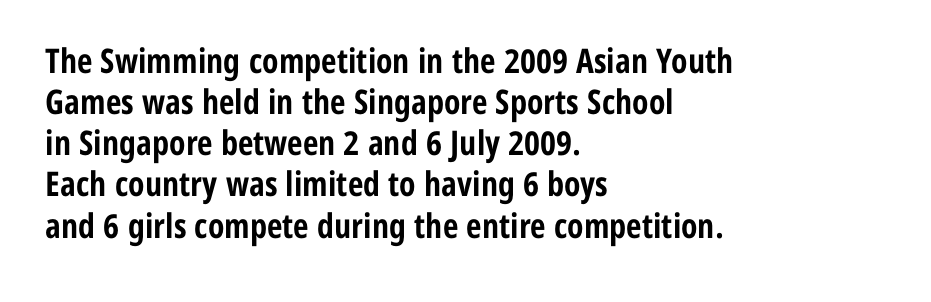
The image shows 34 px bold, condensed sans-serif type, upright; set left-aligned, line spacing 1.21x, normal letter spacing, not underlined; low stroke contrast and a medium x-height.
